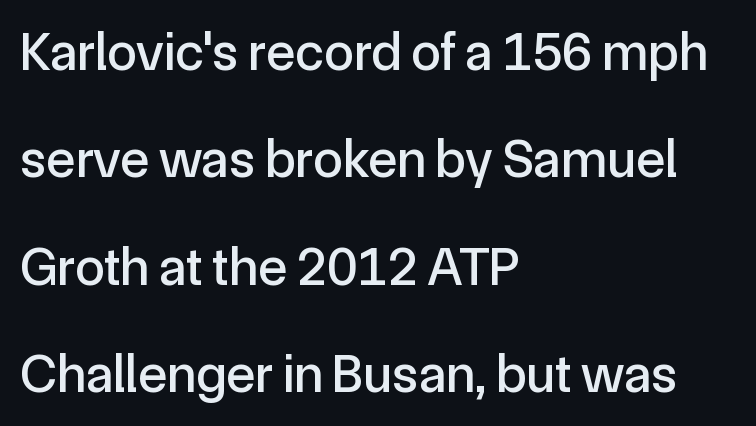
Tracking here is standard; glyphs follow each other at the usual distance. The words here are not underlined. Reading down the column, the eye jumps a long way to each next line. The rag falls on the right side of this text block. Character widths vary here, with narrow letters taking less room than wide ones. Are there feet on the stems? There aren't — it's a sans.
